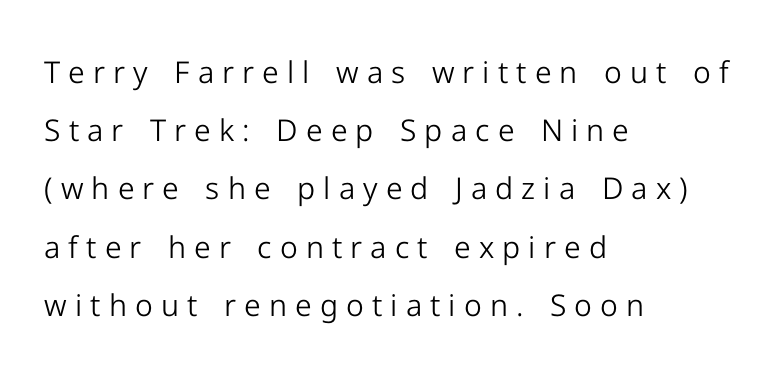
The image shows 30 px light sans-serif type, upright; set left-aligned, loose line spacing (1.94x), unusually wide letter spacing (+0.27 em), not underlined; low stroke contrast and a medium x-height.
